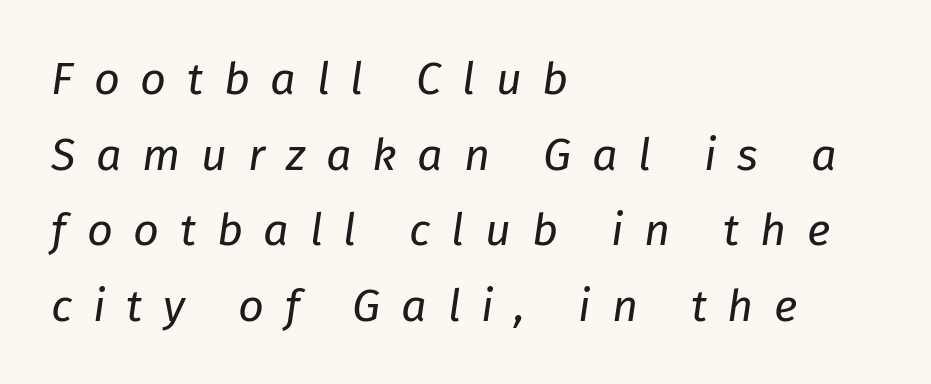
The image shows 45 px regular-weight type, italic (leaning right); set left-aligned, normal line spacing (1.68x), unusually wide letter spacing (+0.46 em), not underlined; low stroke contrast and a medium x-height.
